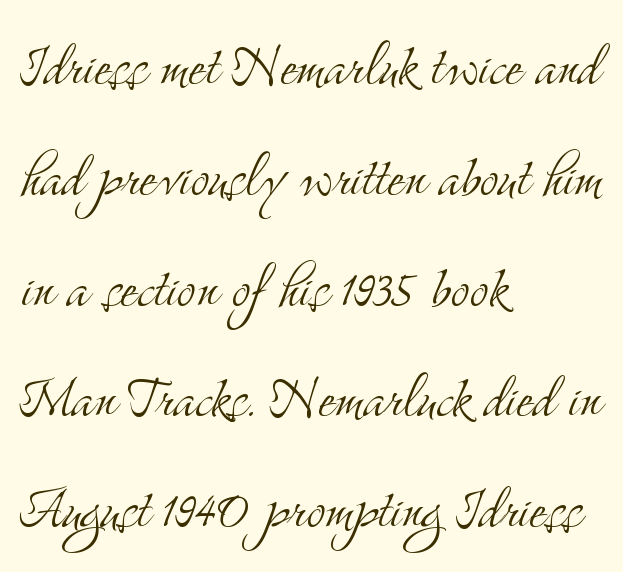
{"serif": "yes", "bold": "no", "weight": "light", "width": "condensed", "stroke_contrast": "medium", "x_height": "small", "monospaced": "no", "underline": "no", "align": "left", "line_spacing": "normal", "line_spacing_ratio": 1.56, "letter_spacing": "normal", "letter_spacing_em": 0.0, "glyph_px": 71}
